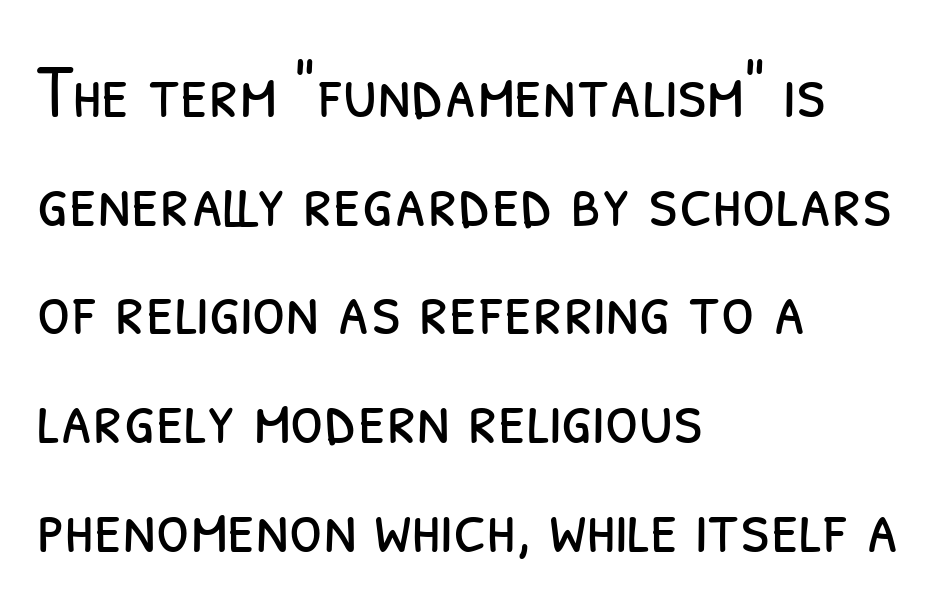
Each letter's strokes conclude bluntly, with no projecting serifs. Vertically, the passage feels balanced, rows spaced as you'd expect. These lines stack with their left ends in a neat column. Stroke thickness stays within the range of a standard reading face or lighter. These lines are rendered in a variable-pitch font.
